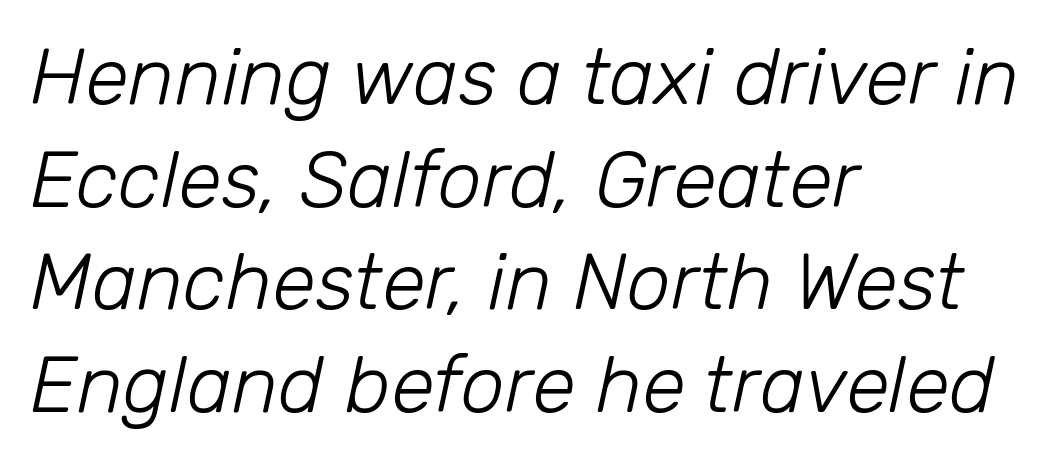
{"italic": "yes", "lean": "right", "slant_degrees": 12, "bold": "no", "weight": "light", "width": "normal", "stroke_contrast": "low", "x_height": "medium", "monospaced": "no", "underline": "no", "align": "left", "line_spacing": "normal", "line_spacing_ratio": 1.3, "letter_spacing": "normal", "letter_spacing_em": 0.0, "glyph_px": 79}
